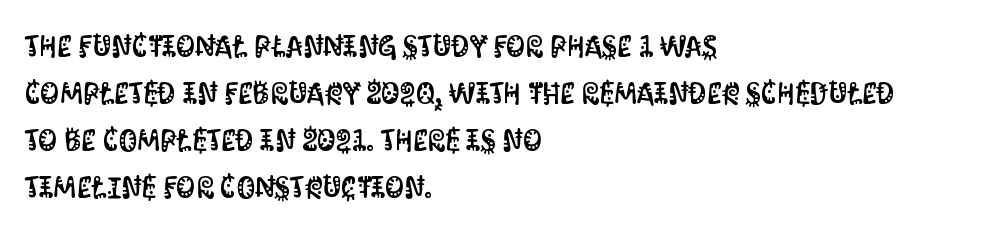
{"serif": "no", "italic": "no", "width": "condensed", "stroke_contrast": "medium", "x_height": "large", "monospaced": "no", "underline": "no", "align": "left", "line_spacing": "normal", "line_spacing_ratio": 1.57, "letter_spacing": "normal", "letter_spacing_em": 0.0, "glyph_px": 30}
